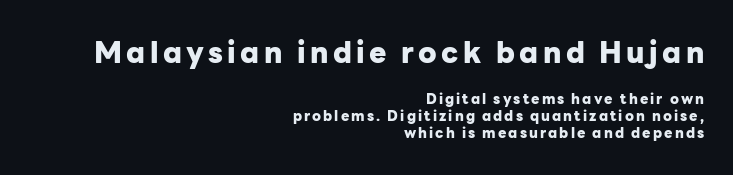
The image shows 29 px heavy sans-serif type, upright; set right-aligned, line spacing 1.21x, not underlined; the first (top) block is 2.07x larger; low stroke contrast and a medium x-height.
